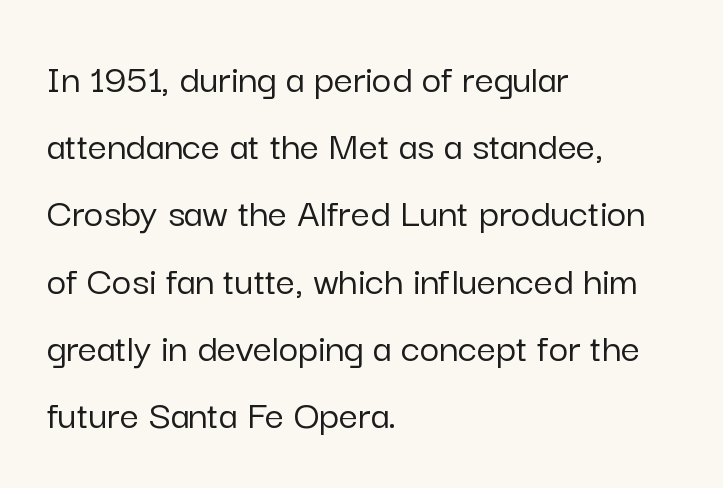
The image shows 42 px sans-serif type, upright; set left-aligned, normal line spacing (1.6x), normal letter spacing, not underlined; low stroke contrast and a medium x-height.
